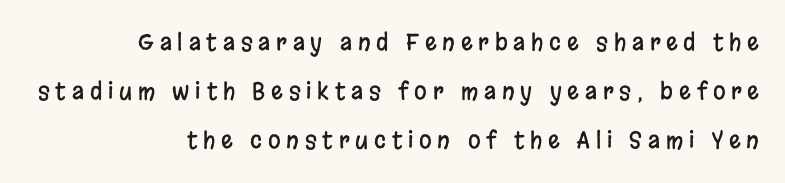
This is roman type, the default non-slanted kind. Widely set lines give the paragraph a tall, airy silhouette. Students, note that the glyphs here are deliberately spaced far apart. The compositor pushed each line to the right boundary. The gap between lines stays unmarked.
